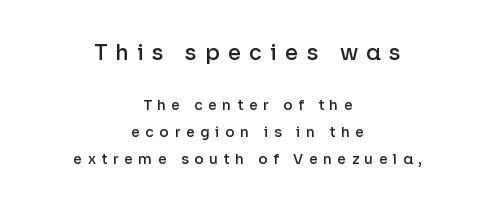
Q: Is the text bold? A: Semi-bold.
Q: Is the text italic (slanted)? A: No, it is upright.
Q: Is the text underlined? A: No.
Q: How is the paragraph aligned? A: Centered.
Q: Is the spacing between letters normal or unusually wide? A: Unusually wide.
Q: Is the spacing between lines tight, normal or loose? A: Loose.
Q: Which block of text is set in a larger size, the first (top) or the second (bottom)? A: The first (top) one.
